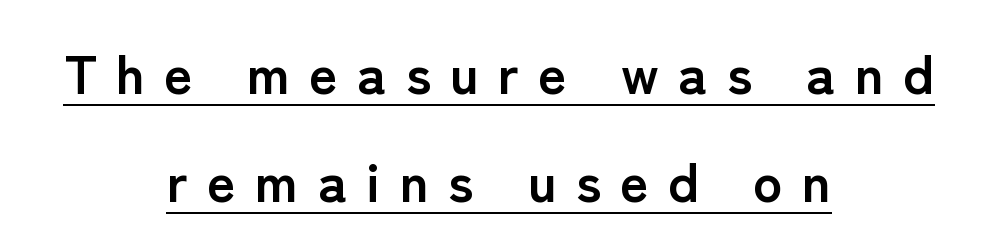
Q: Is the text bold? A: Yes.
Q: Is the text italic (slanted)? A: No, it is upright.
Q: Is the typeface a serif or a sans-serif typeface? A: Sans-serif.
Q: Is the text underlined? A: Yes.
Q: How is the paragraph aligned? A: Centered.
Q: Is the spacing between letters normal or unusually wide? A: Unusually wide.
Q: Is the spacing between lines tight, normal or loose? A: Loose.
Q: Width (condensed, normal, or wide)? A: Normal.
Q: Stroke contrast? A: Low.
Q: x-height? A: Medium.
Q: Monospaced? A: No.
